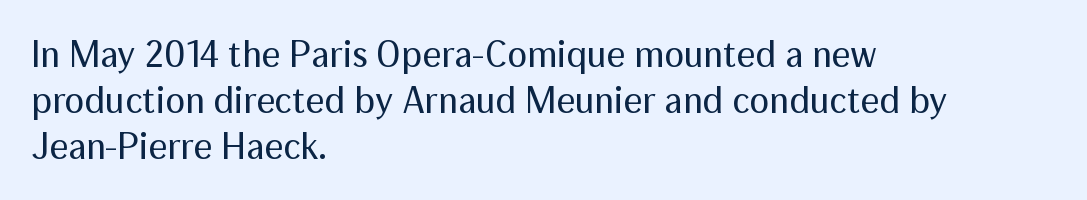
Character widths vary here, with narrow letters taking less room than wide ones. The baseline area is clear. No italicization has been applied; the sample stays upright. Is the stroke heavy? The answer is a plain regular-or-lighter. All the whitespace from short lines collects on the right. This sample uses plain, unmodified letter spacing.
